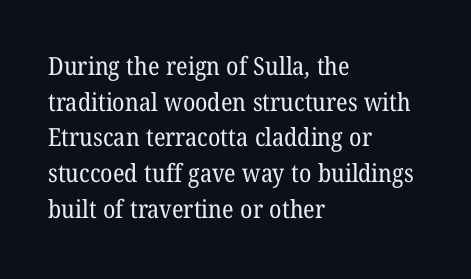
Q: Is the text bold? A: No.
Q: Is the text underlined? A: No.
Q: How is the paragraph aligned? A: Left-aligned.
Q: Is the spacing between letters normal or unusually wide? A: Normal.
Q: Is the spacing between lines tight, normal or loose? A: Normal.
